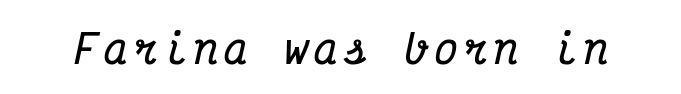
Q: Is the text bold? A: Yes.
Q: Is the text italic (slanted)? A: Yes, it leans right by about 12 degrees.
Q: Is the typeface a serif or a sans-serif typeface? A: Serif.
Q: Is the text underlined? A: No.
Q: Width (condensed, normal, or wide)? A: Condensed.
Q: Stroke contrast? A: Medium.
Q: x-height? A: Medium.
Q: Monospaced? A: Yes.
